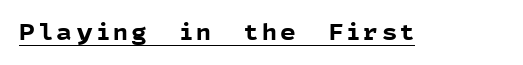
The image shows 22 px bold type, upright; set underlined.
